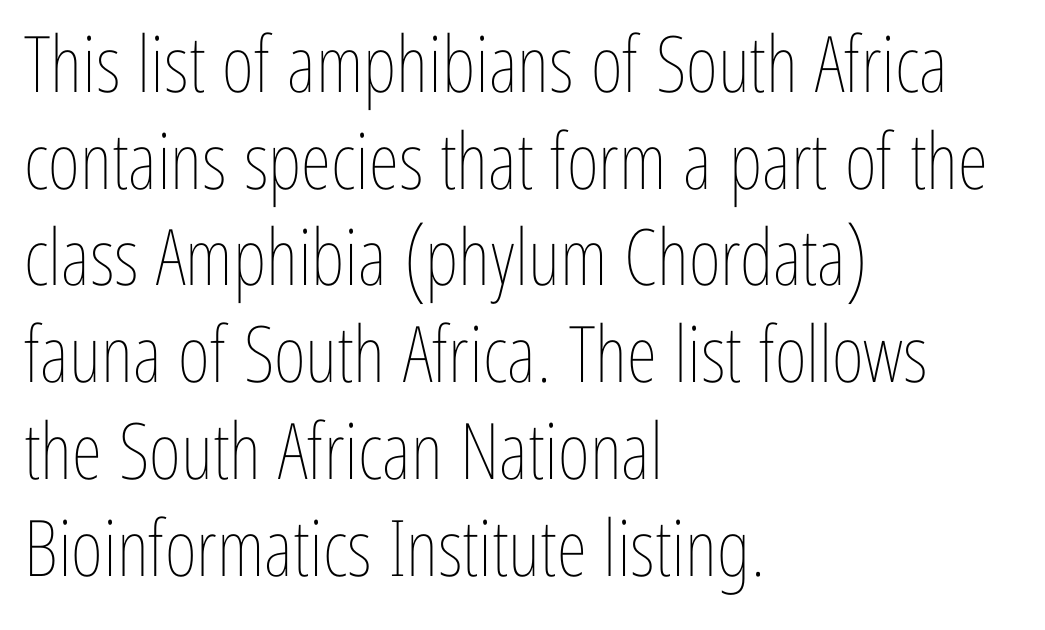
The image shows 78 px thin, condensed type, upright; set left-aligned, line spacing 1.24x, normal letter spacing, not underlined; low stroke contrast and a medium x-height.
